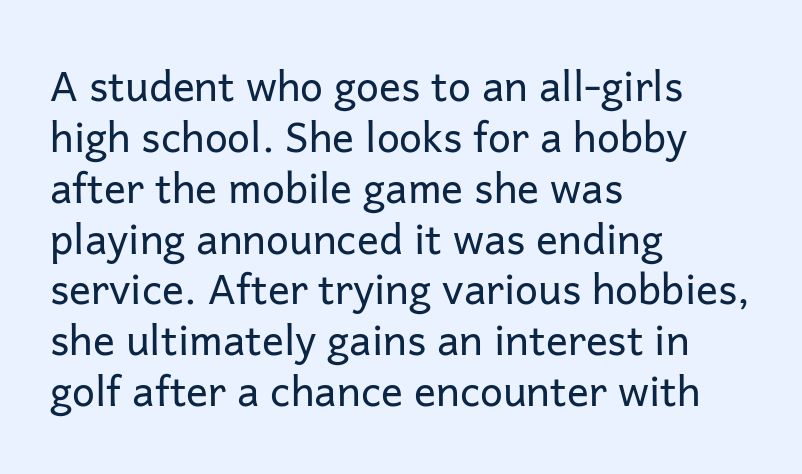
The paragraph has a hard left edge and a soft right edge. Caption: standard tracking, unaltered. Does the type have serifs? No, each stem ends abruptly. You could not count columns in this text — the font is proportionally spaced.
